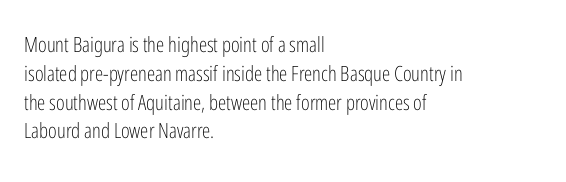
The image shows 21 px text type, upright; set left-aligned, normal line spacing (1.37x), normal letter spacing, not underlined.
